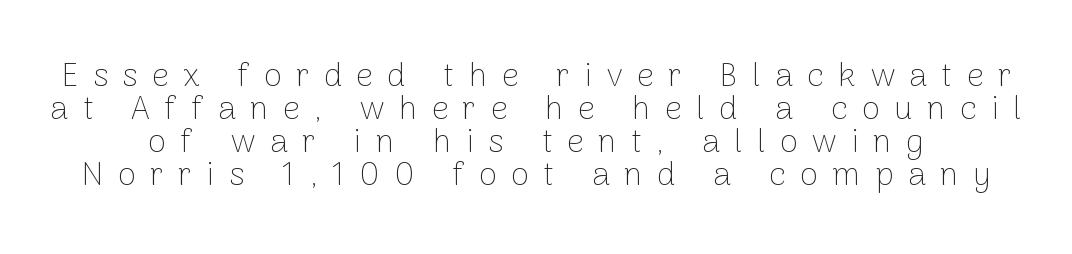
{"serif": "no", "italic": "no", "bold": "no", "weight": "thin", "width": "normal", "stroke_contrast": "low", "x_height": "medium", "monospaced": "no", "underline": "no", "line_spacing": "tight", "line_spacing_ratio": 1.0, "letter_spacing": "wide", "letter_spacing_em": 0.44, "glyph_px": 33}
